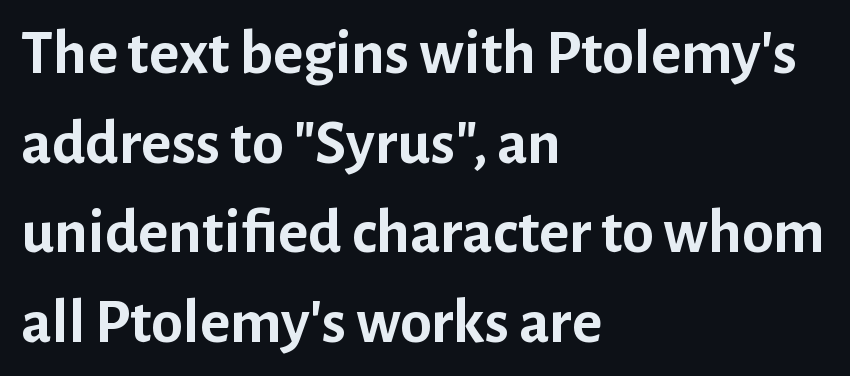
The image shows 64 px semibold sans-serif type, upright; set left-aligned, normal line spacing (1.4x), normal letter spacing, not underlined; low stroke contrast and a medium x-height.
